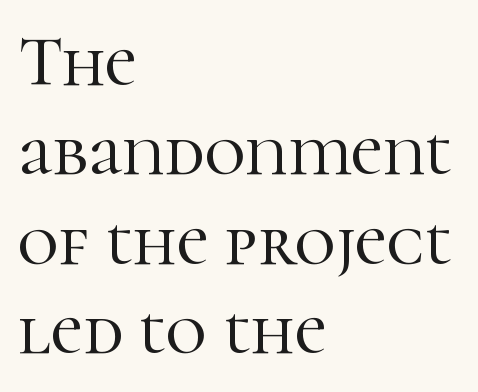
The image shows 71 px serif type, upright; set left-aligned, normal line spacing (1.26x), normal letter spacing, not underlined; high stroke contrast and a medium x-height.
